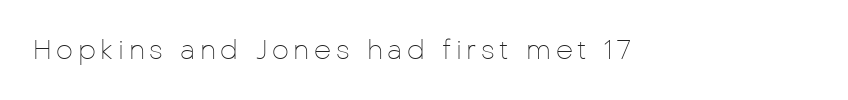
Q: Is the text bold? A: No.
Q: Is the text italic (slanted)? A: No, it is upright.
Q: Is the text underlined? A: No.
